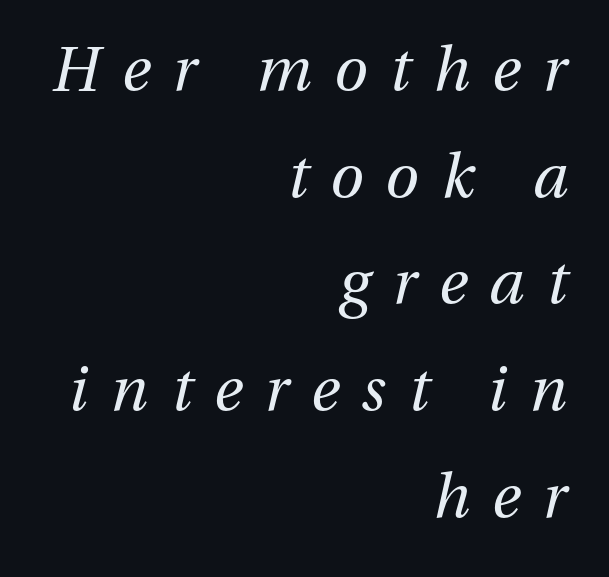
{"italic": "yes", "lean": "right", "slant_degrees": 13, "bold": "no", "weight": "regular", "width": "normal", "stroke_contrast": "medium", "x_height": "medium", "monospaced": "no", "underline": "no", "align": "right", "line_spacing_ratio": 1.75, "letter_spacing": "wide", "letter_spacing_em": 0.37, "glyph_px": 61}
